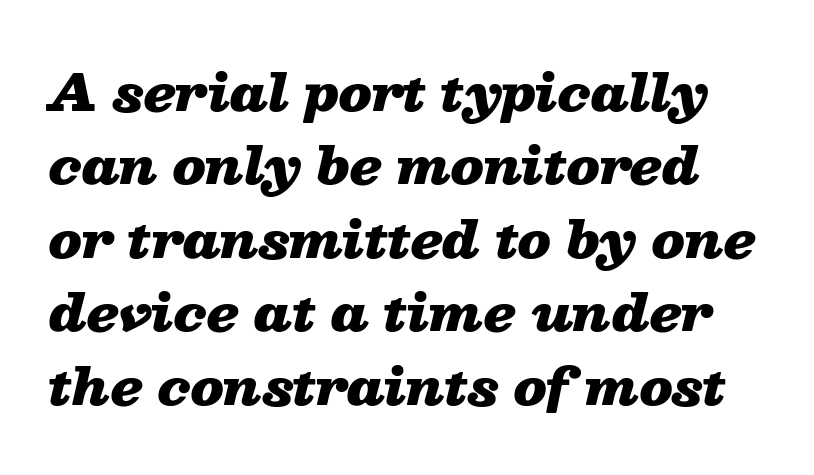
Q: Is the text bold? A: Yes.
Q: Is the text italic (slanted)? A: Yes, it leans right by about 13 degrees.
Q: Is the text underlined? A: No.
Q: Is the spacing between letters normal or unusually wide? A: Normal.
Q: Is the spacing between lines tight, normal or loose? A: Normal.
Q: Width (condensed, normal, or wide)? A: Wide.
Q: Stroke contrast? A: Low.
Q: x-height? A: Medium.
Q: Monospaced? A: No.
